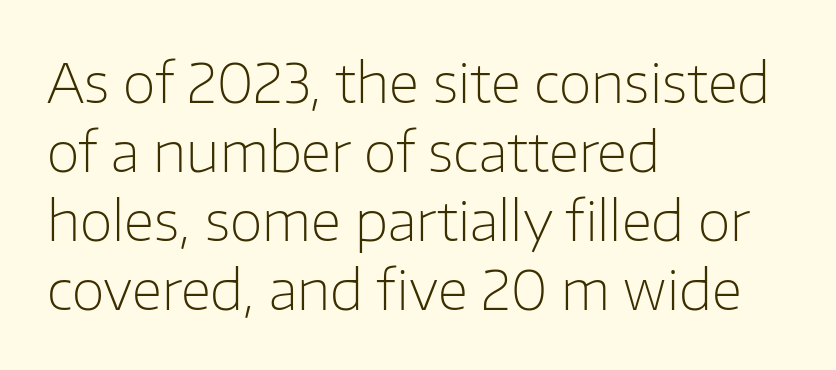
Does the copy run flush right? No — it runs flush left. Short note: letters normally spaced. The type sits square on the baseline with zero lean. This sample has the flowing, uneven cadence of proportional lettering. What's the leading like? Ordinary, nothing unusual. The zone under the glyphs is completely vacant.
